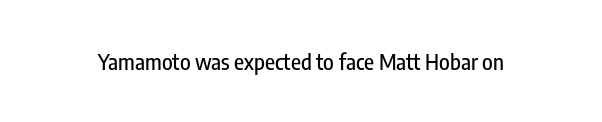
Q: Is the text italic (slanted)? A: No, it is upright.
Q: Is the text underlined? A: No.
Q: Is the spacing between letters normal or unusually wide? A: Normal.
